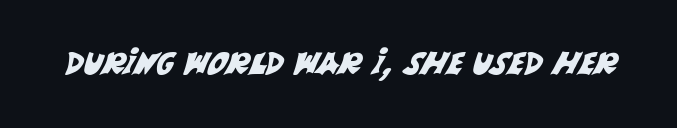
The image shows 31 px sans-serif type; set normal letter spacing, not underlined; medium stroke contrast and a large x-height.
